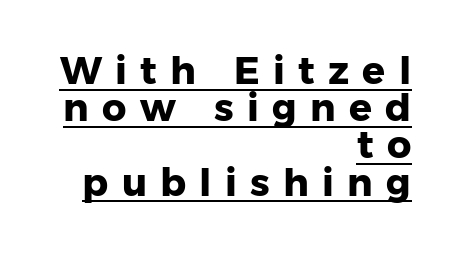
A typesetter would mark this as roman, not italic. A typesetter would call this proportional, since set widths differ per character. Type style note: lacks serifs. The lines are quadded right.
